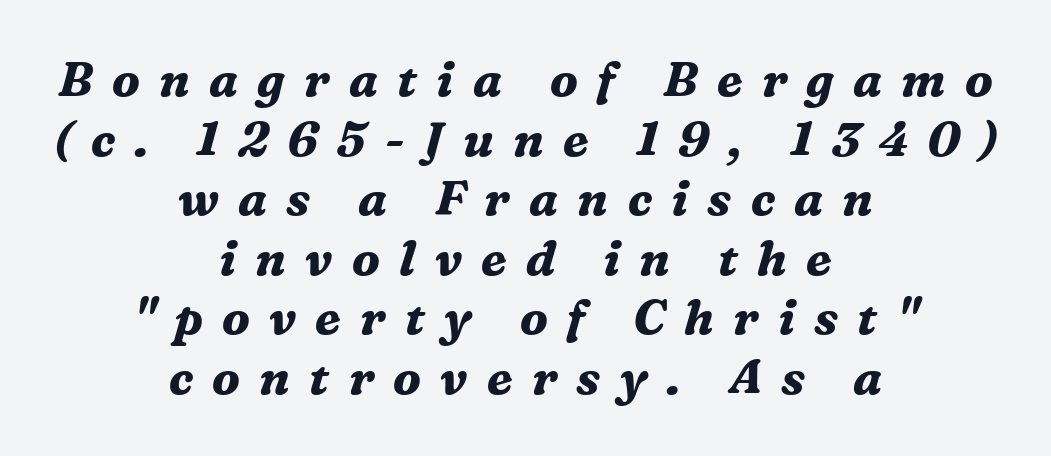
The rendering uses natural spacing where letterforms have individual widths. The passage is arranged like a title page — every line centered. A typesetter would call this heavily tracked-out type. The letters are slanted; this is an italic face. Yep, those are serifs on the letters. Weight: bold.
